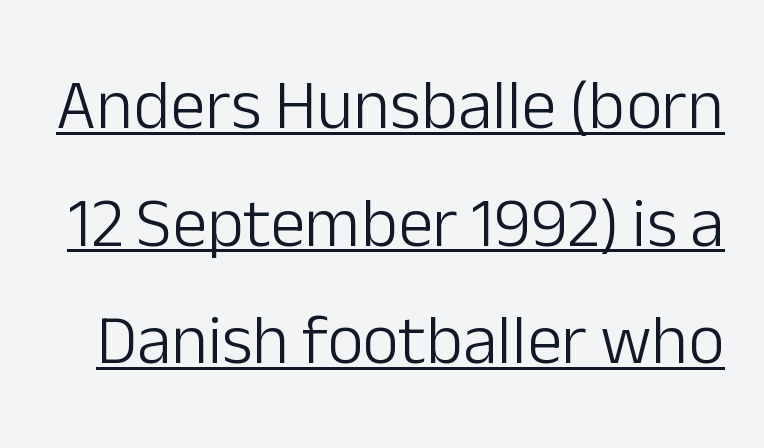
The letters stand upright; this is a roman face. Type style note: lacks serifs. In designer terms, the underline attribute is active on this setting. Vertically, the passage feels balanced, rows spaced as you'd expect. Here the designer chose a conventional face with non-uniform glyph widths. Summary of weight: not heavy and not bold.
